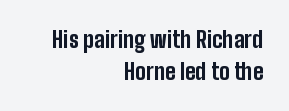
Vertical strokes here are truly vertical. The passage shown is not underscored anywhere. Characters follow at the spacing the type designer built in. Weight check: bold — yes, fully. The typesetter chose a ragged-left arrangement here.
